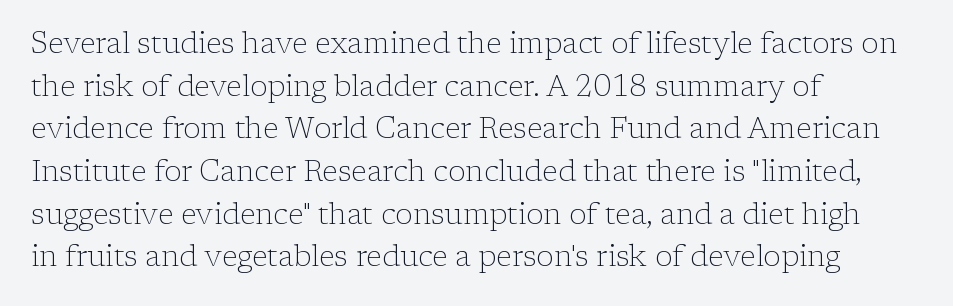
You could call the tracking neutral — neither tight nor loose. Left-aligned paragraph, ragged on the right. Note: serifs present on the glyphs. Italic? Not at all — the glyphs are vertical. The lines sit at an ordinary, default distance from one another. The rendering uses natural spacing where letterforms have individual widths.
